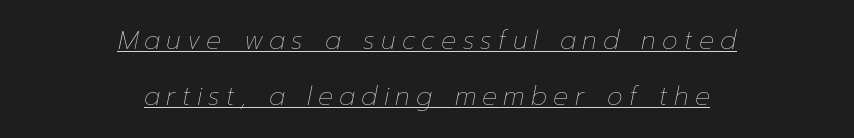
{"italic": "yes", "lean": "right", "slant_degrees": 12, "bold": "no", "underline": "yes", "align": "center", "line_spacing": "loose", "line_spacing_ratio": 2.26, "letter_spacing": "wide", "letter_spacing_em": 0.25, "glyph_px": 25}
